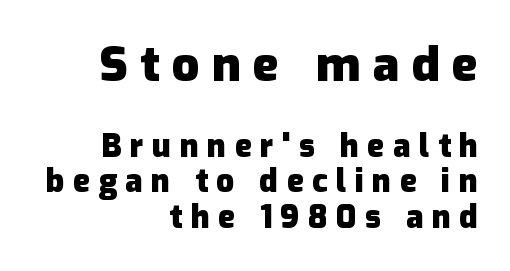
Stroke thickness is high; the sample reads as a true bold. Upright lettering throughout. The passage shown stacks its lines with hardly any gap. The emphasis by scale lands on block number one, above. Think of a printed novel: that variable character pitch is what you see here.
